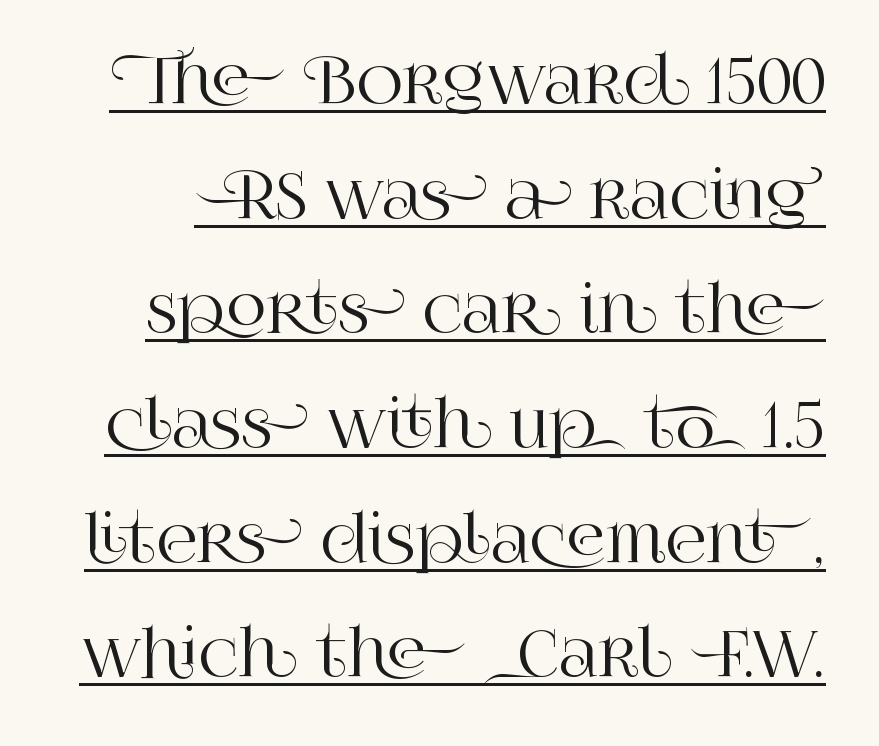
{"serif": "yes", "italic": "no", "width": "normal", "stroke_contrast": "high", "x_height": "large", "monospaced": "no", "underline": "yes", "line_spacing_ratio": 1.82, "letter_spacing": "normal", "letter_spacing_em": 0.0, "glyph_px": 63}
